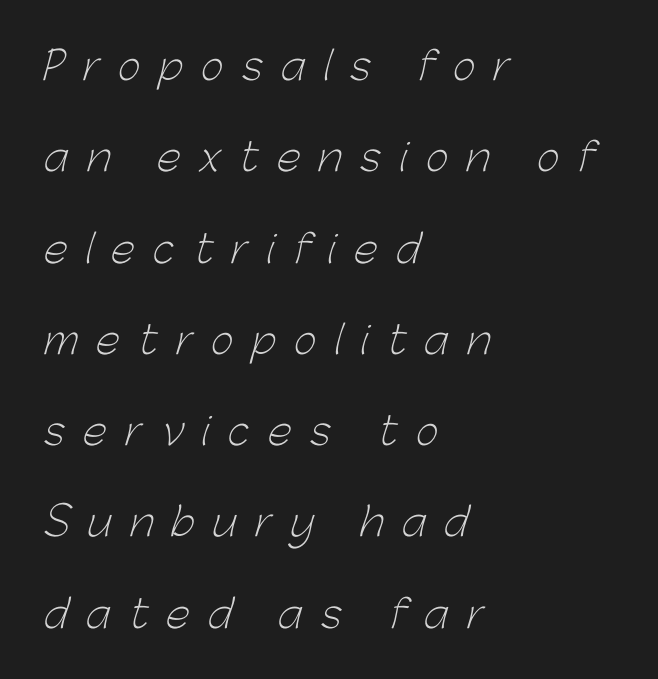
You can tell from the bare stems that sans-serif type was used. Here the designer chose a conventional face with non-uniform glyph widths. Typeset ragged right — the left edge is the straight one. Just letters on the line, the space beneath them empty. Loosely led — the rows are spread out.
